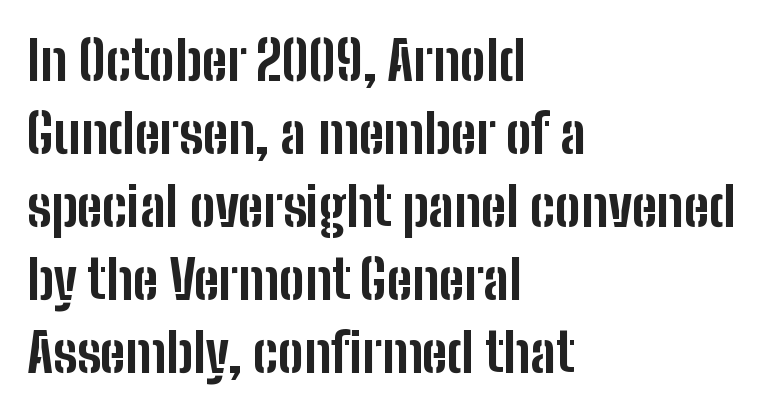
{"serif": "no", "italic": "no", "bold": "yes", "weight": "bold", "width": "condensed", "stroke_contrast": "low", "x_height": "medium", "monospaced": "no", "underline": "no", "align": "left", "line_spacing": "normal", "line_spacing_ratio": 1.35, "letter_spacing": "normal", "letter_spacing_em": 0.0, "glyph_px": 54}
